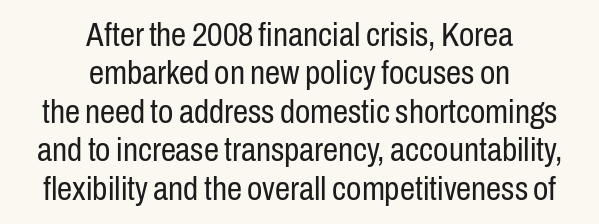
Ink coverage per letter is moderate at most. Beneath every word, the page is bare. Typographically, this falls in the sans-serif category. Visually the block forms a symmetrical silhouette, jagged on both flanks.
